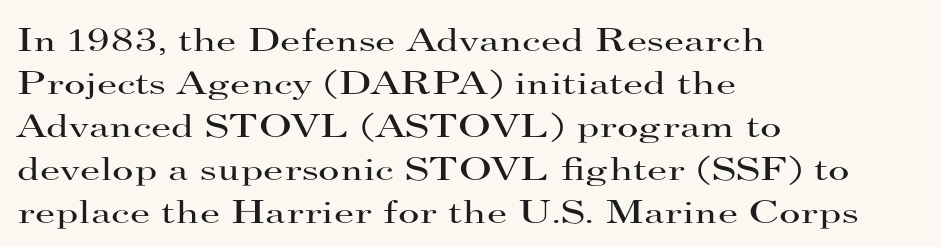
This sample has the flowing, uneven cadence of proportional lettering. Nope, not italic — everything's standing straight. Default kerning and tracking; the words read as compact shapes. The type family on display is of the serif kind. Honestly, there is no underline to notice here at all.
